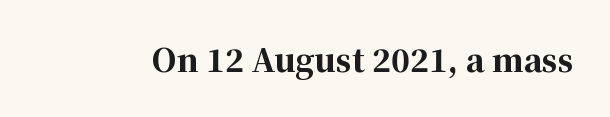
The glyphs in this specimen are seriffed. The string is rendered with underlining switched off. Is the type bold? Yes — the strokes are clearly thick and heavy. Compared with typical body copy, the letter spacing here is the same. This is roman type, the default non-slanted kind. The passage shown is typed in a proportional face where columns would drift.
